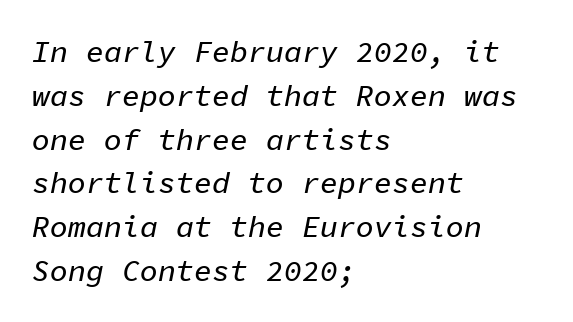
{"italic": "yes", "lean": "right", "slant_degrees": 11, "width": "normal", "stroke_contrast": "low", "x_height": "medium", "monospaced": "yes", "underline": "no", "align": "left", "line_spacing": "normal", "line_spacing_ratio": 1.46, "letter_spacing": "normal", "letter_spacing_em": 0.0, "glyph_px": 30}
